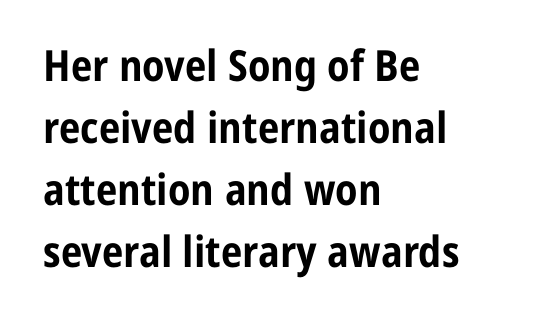
The image shows 43 px bold, condensed sans-serif type, upright; set left-aligned, normal line spacing (1.44x), normal letter spacing, not underlined; low stroke contrast and a medium x-height.
